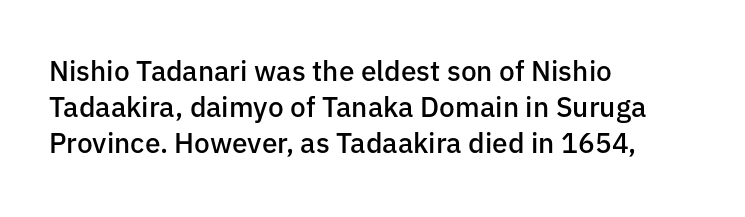
Observe the absence of serifs on each vertical stroke in this sample. The foot of each line stays bare and open. What weight is shown? A semibold, between regular and bold. Line spacing here is normal.
